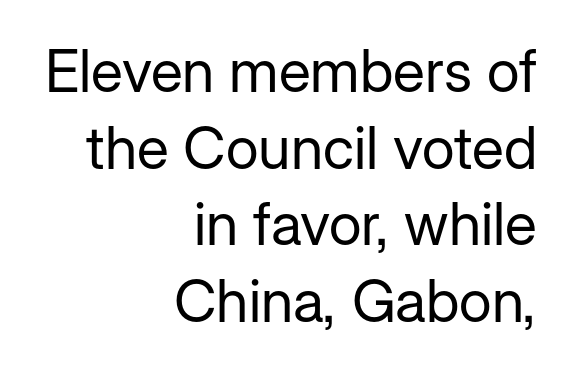
Q: Is the text bold? A: No.
Q: Is the text italic (slanted)? A: No, it is upright.
Q: Is the typeface a serif or a sans-serif typeface? A: Sans-serif.
Q: Is the text underlined? A: No.
Q: How is the paragraph aligned? A: Right-aligned.
Q: Is the spacing between letters normal or unusually wide? A: Normal.
Q: Is the spacing between lines tight, normal or loose? A: Normal.
Q: Width (condensed, normal, or wide)? A: Normal.
Q: Stroke contrast? A: Low.
Q: x-height? A: Medium.
Q: Monospaced? A: No.
